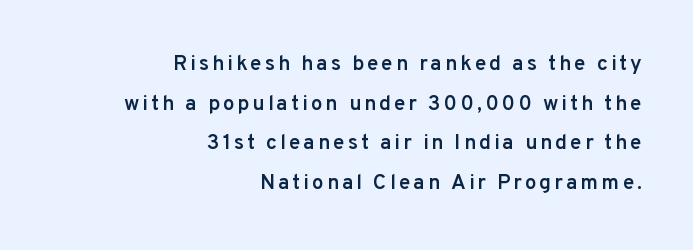
Q: Is the text bold? A: Semi-bold.
Q: Is the text italic (slanted)? A: No, it is upright.
Q: Is the text underlined? A: No.
Q: How is the paragraph aligned? A: Right-aligned.
